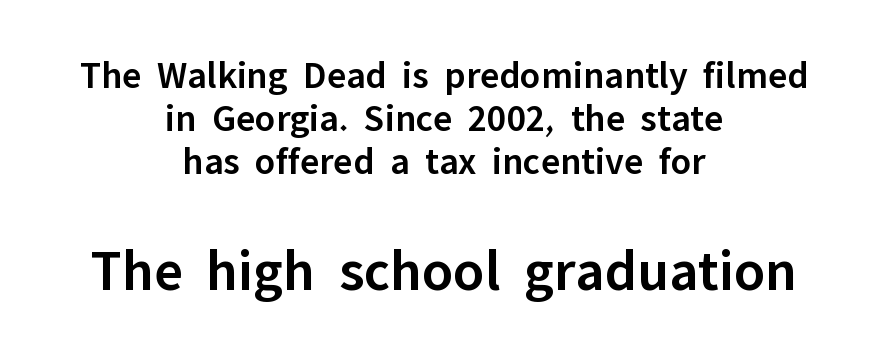
Q: Is the text bold? A: Semi-bold.
Q: Is the text italic (slanted)? A: No, it is upright.
Q: Is the typeface a serif or a sans-serif typeface? A: Sans-serif.
Q: Is the text underlined? A: No.
Q: How is the paragraph aligned? A: Centered.
Q: Is the spacing between letters normal or unusually wide? A: Normal.
Q: Is the spacing between lines tight, normal or loose? A: Tight.
Q: Which block of text is set in a larger size, the first (top) or the second (bottom)? A: The second (bottom) one.
Q: Width (condensed, normal, or wide)? A: Normal.
Q: Stroke contrast? A: Low.
Q: x-height? A: Medium.
Q: Monospaced? A: No.
